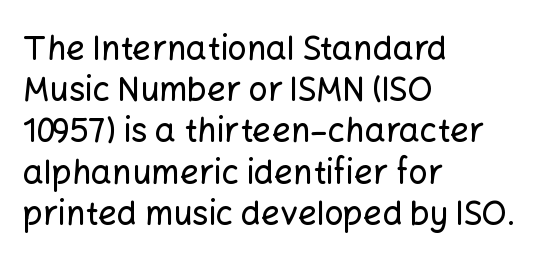
The image shows 33 px sans-serif type, upright; set left-aligned, normal line spacing (1.25x), normal letter spacing, not underlined; low stroke contrast and a medium x-height.
